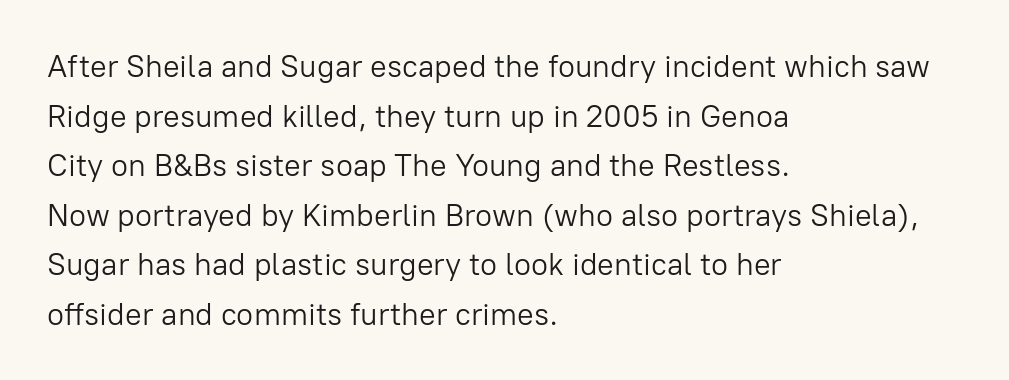
Think of a printed novel: that variable character pitch is what you see here. The rag falls on the right side of this text block. Rendered with straight, roman letterforms. Nobody touched the tracking dial on this one. Notice how descenders clear the ascenders below comfortably — that's standard leading. Are there feet on the stems? There aren't — it's a sans.
